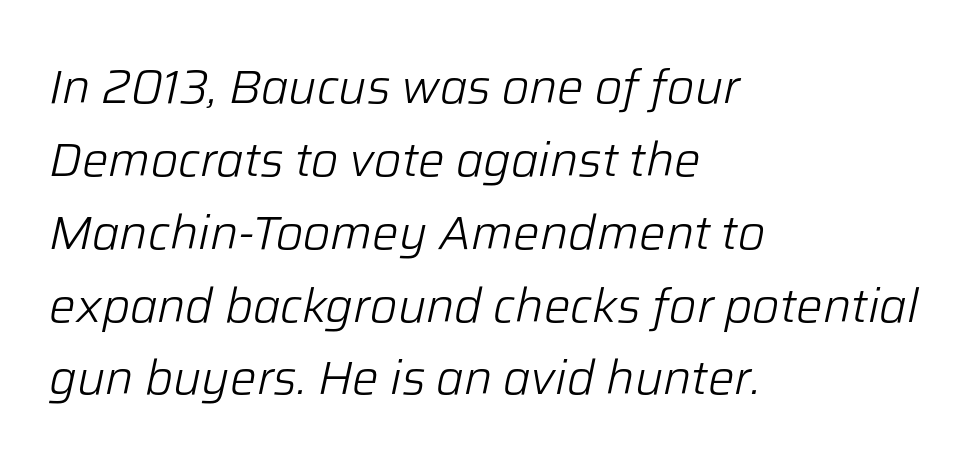
The image shows 47 px light type, italic (leaning right); set left-aligned, normal line spacing (1.55x), normal letter spacing, not underlined; low stroke contrast and a medium x-height.
